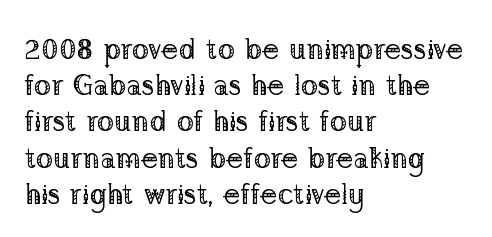
The space between consecutive lines is moderate. Tall strokes in this sample are plumb rather than angled. The letters sit at their default tracking, neither squeezed nor spread. Old-style or modern, the face here clearly has serifs. Every row of glyphs begins at an identical x-position on the left.
